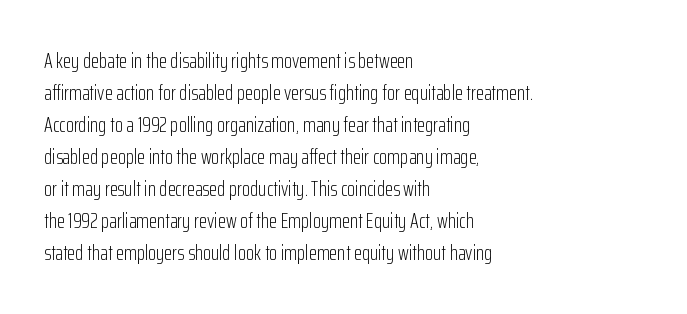
Vertical strokes here are truly vertical. The paragraph has a hard left edge and a soft right edge. The rendering uses a moderate line-height, typical for paragraphs. The cut favours lightness, reaching ordinary text weight at its darkest.
